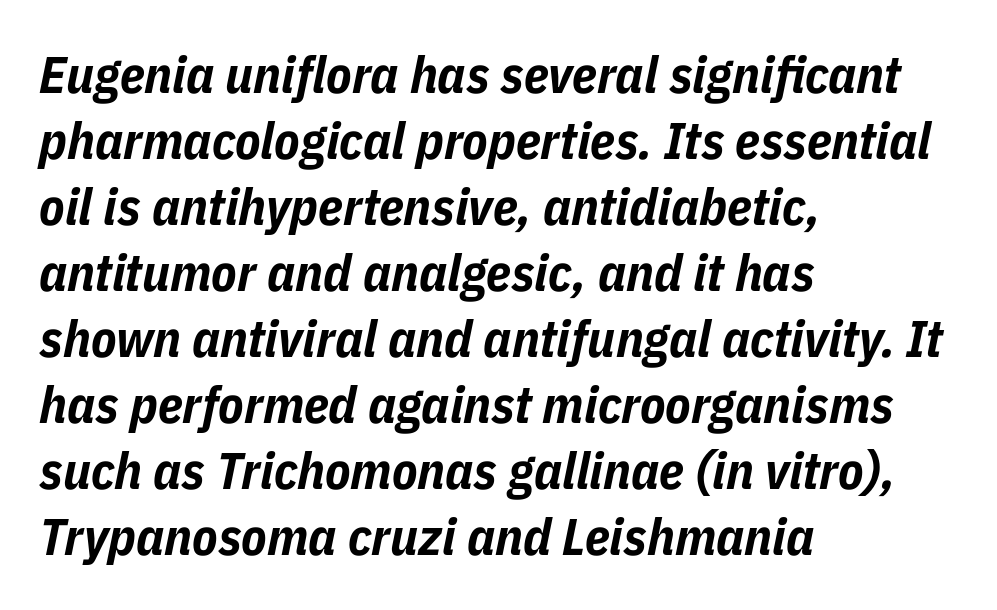
Q: Is the text bold? A: Yes.
Q: Is the text italic (slanted)? A: Yes, it leans right by about 11 degrees.
Q: Is the text underlined? A: No.
Q: How is the paragraph aligned? A: Left-aligned.
Q: Is the spacing between letters normal or unusually wide? A: Normal.
Q: Is the spacing between lines tight, normal or loose? A: Normal.
Q: Width (condensed, normal, or wide)? A: Condensed.
Q: Stroke contrast? A: Low.
Q: x-height? A: Medium.
Q: Monospaced? A: No.
